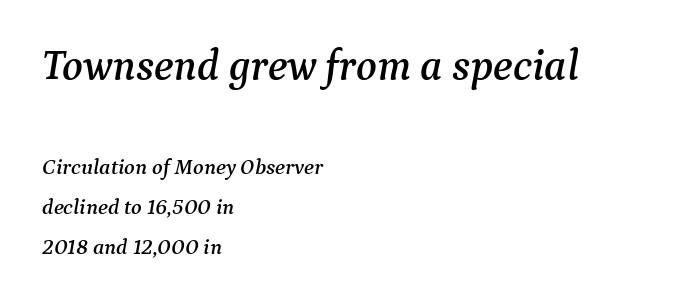
Q: Is the text italic (slanted)? A: Yes, it leans right by about 9 degrees.
Q: Is the typeface a serif or a sans-serif typeface? A: Serif.
Q: Is the text underlined? A: No.
Q: How is the paragraph aligned? A: Left-aligned.
Q: Is the spacing between letters normal or unusually wide? A: Normal.
Q: Which block of text is set in a larger size, the first (top) or the second (bottom)? A: The first (top) one.
Q: Width (condensed, normal, or wide)? A: Normal.
Q: Stroke contrast? A: Medium.
Q: x-height? A: Medium.
Q: Monospaced? A: No.
